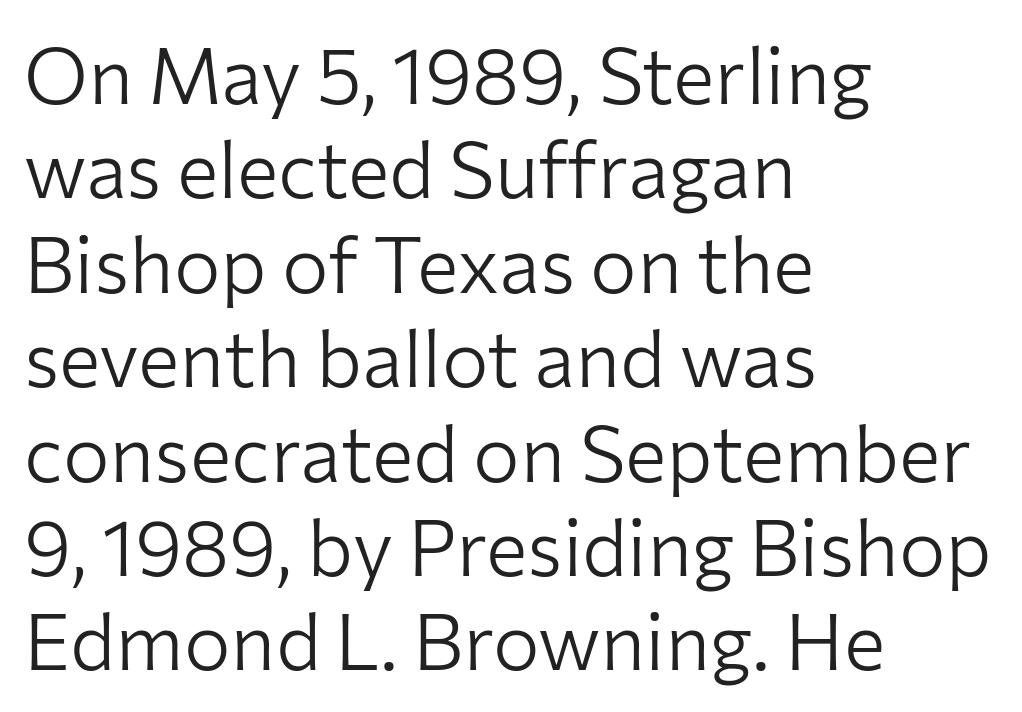
Q: Is the text bold? A: No.
Q: Is the text italic (slanted)? A: No, it is upright.
Q: Is the typeface a serif or a sans-serif typeface? A: Sans-serif.
Q: Is the text underlined? A: No.
Q: How is the paragraph aligned? A: Left-aligned.
Q: Is the spacing between letters normal or unusually wide? A: Normal.
Q: Width (condensed, normal, or wide)? A: Normal.
Q: Stroke contrast? A: Low.
Q: x-height? A: Medium.
Q: Monospaced? A: No.
